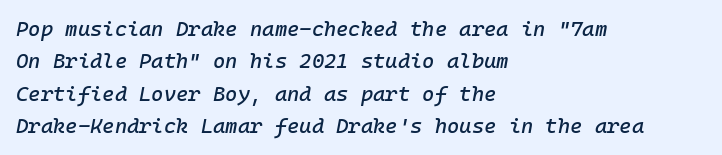
Q: Is the text italic (slanted)? A: Yes, it leans right by about 10 degrees.
Q: Is the text underlined? A: No.
Q: How is the paragraph aligned? A: Left-aligned.
Q: Is the spacing between letters normal or unusually wide? A: Normal.
Q: Is the spacing between lines tight, normal or loose? A: Normal.
